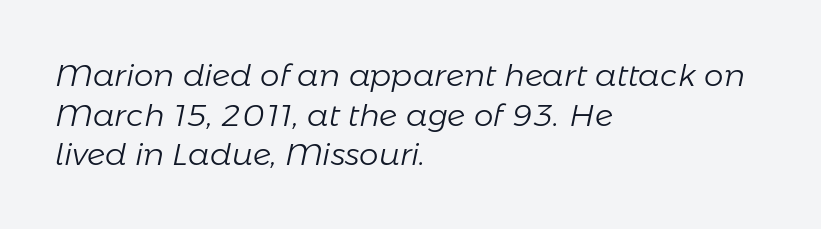
Descenders hang freely into open space. One-word summary of the alignment: left. Does extra space separate the letters? No, they use regular spacing. Caption: face not bold, strokes unweighted. Varying glyph widths throughout — classic text-font behaviour. The glyphs look as if they've been sheared to an angle.
